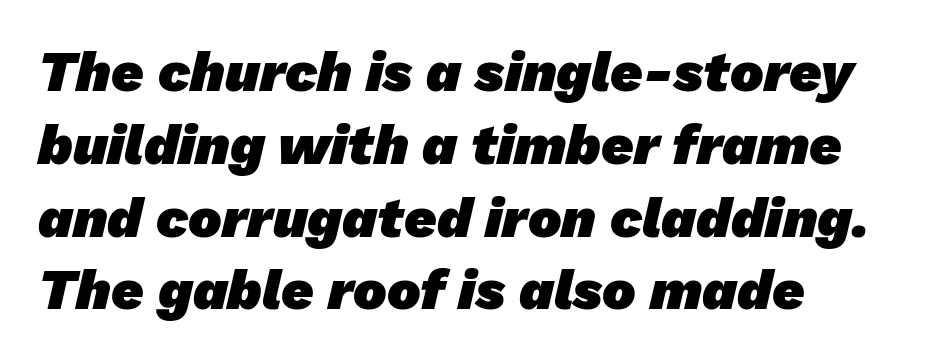
The image shows 56 px heavy sans-serif type; set left-aligned, normal line spacing (1.3x), normal letter spacing, not underlined; low stroke contrast and a medium x-height.
